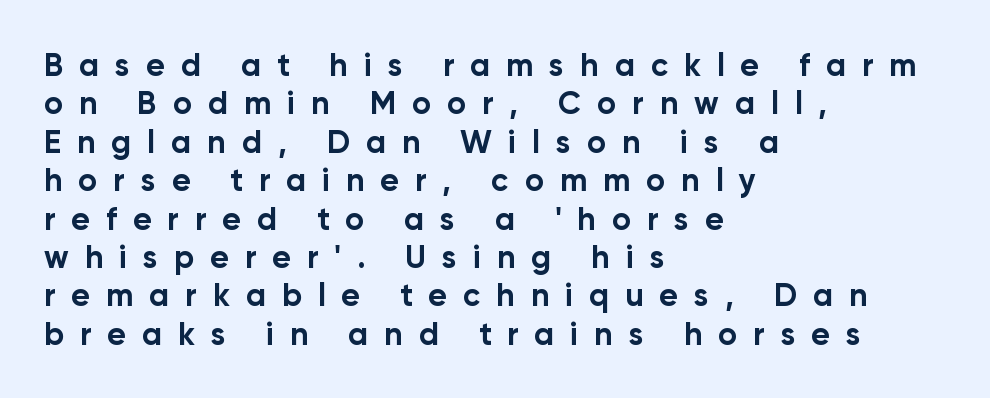
Q: Is the text bold? A: Yes.
Q: Is the text italic (slanted)? A: No, it is upright.
Q: Is the typeface a serif or a sans-serif typeface? A: Sans-serif.
Q: Is the text underlined? A: No.
Q: How is the paragraph aligned? A: Left-aligned.
Q: Is the spacing between letters normal or unusually wide? A: Unusually wide.
Q: Width (condensed, normal, or wide)? A: Normal.
Q: Stroke contrast? A: Low.
Q: x-height? A: Medium.
Q: Monospaced? A: No.
